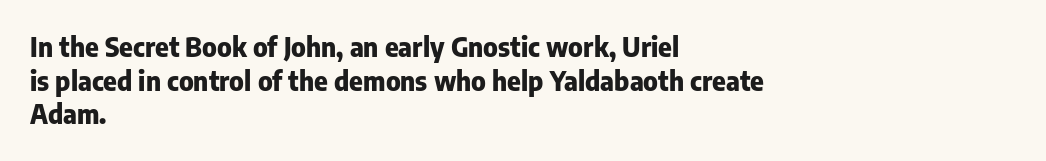
The image shows 26 px bold type, upright; set left-aligned, normal line spacing (1.29x), normal letter spacing, not underlined.
